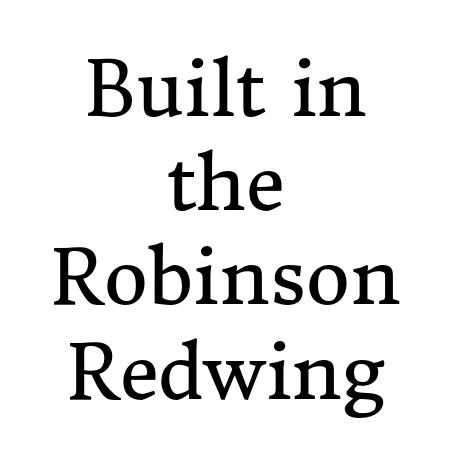
Q: Is the text bold? A: No.
Q: Is the text italic (slanted)? A: No, it is upright.
Q: Is the typeface a serif or a sans-serif typeface? A: Serif.
Q: Is the text underlined? A: No.
Q: How is the paragraph aligned? A: Centered.
Q: Is the spacing between letters normal or unusually wide? A: Normal.
Q: Width (condensed, normal, or wide)? A: Normal.
Q: Stroke contrast? A: Medium.
Q: x-height? A: Medium.
Q: Monospaced? A: No.
